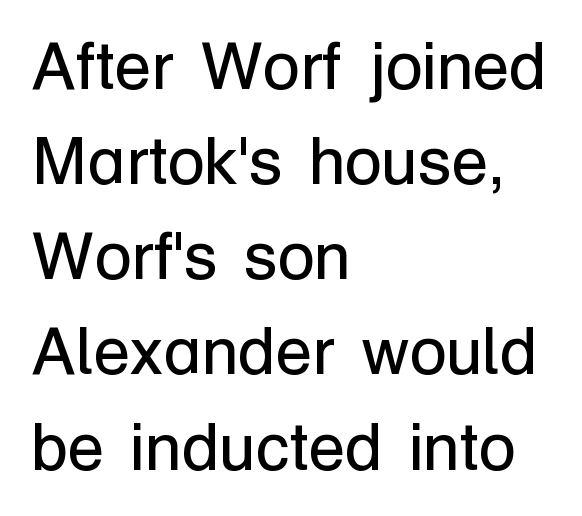
Q: Is the text bold? A: No.
Q: Is the text italic (slanted)? A: No, it is upright.
Q: Is the typeface a serif or a sans-serif typeface? A: Sans-serif.
Q: Is the text underlined? A: No.
Q: How is the paragraph aligned? A: Left-aligned.
Q: Is the spacing between letters normal or unusually wide? A: Normal.
Q: Is the spacing between lines tight, normal or loose? A: Normal.
Q: Width (condensed, normal, or wide)? A: Normal.
Q: Stroke contrast? A: Low.
Q: x-height? A: Medium.
Q: Monospaced? A: No.
